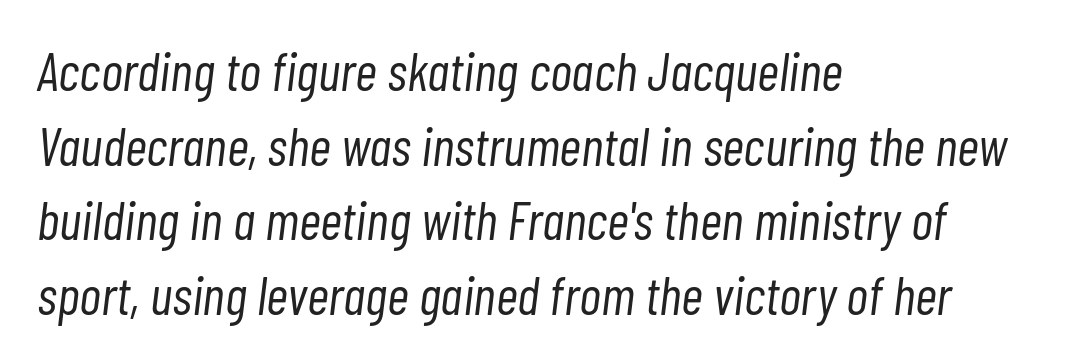
Q: Is the text bold? A: No.
Q: Is the text italic (slanted)? A: Yes, it leans right by about 7 degrees.
Q: Is the text underlined? A: No.
Q: How is the paragraph aligned? A: Left-aligned.
Q: Is the spacing between letters normal or unusually wide? A: Normal.
Q: Is the spacing between lines tight, normal or loose? A: Normal.
Q: Width (condensed, normal, or wide)? A: Condensed.
Q: Stroke contrast? A: Low.
Q: x-height? A: Medium.
Q: Monospaced? A: No.
